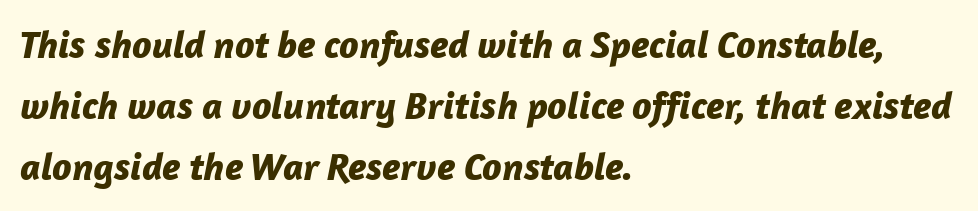
The image shows 39 px bold type, italic (leaning right); set left-aligned, normal line spacing (1.56x), normal letter spacing, not underlined; low stroke contrast and a medium x-height.
